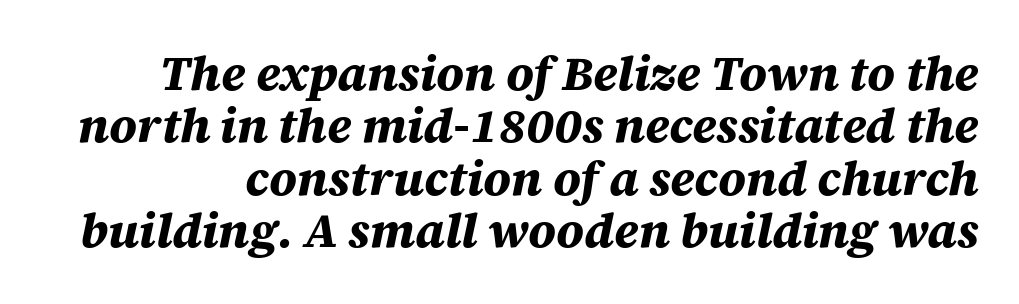
The image shows 48 px bold type, italic (leaning right); set tight line spacing (1.09x), normal letter spacing, not underlined; medium stroke contrast and a large x-height.
